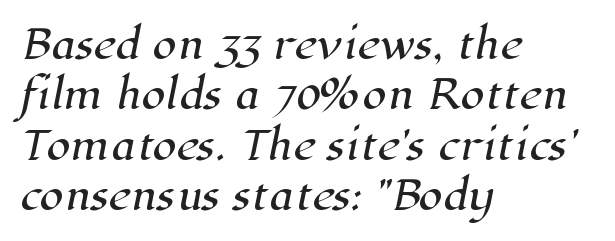
{"serif": "yes", "width": "normal", "stroke_contrast": "high", "x_height": "medium", "monospaced": "no", "underline": "no", "align": "left", "line_spacing": "normal", "line_spacing_ratio": 1.29, "letter_spacing": "normal", "letter_spacing_em": 0.0, "glyph_px": 39}
